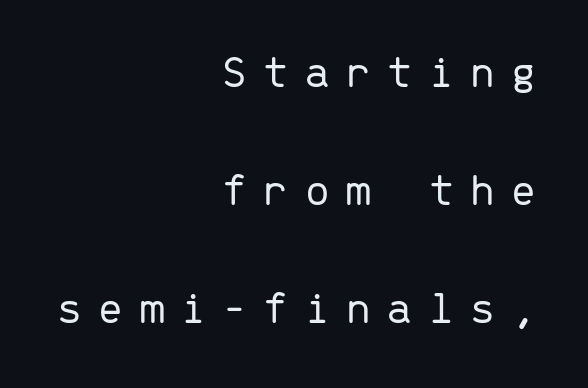
Q: Is the text bold? A: No.
Q: Is the text italic (slanted)? A: No, it is upright.
Q: Is the typeface a serif or a sans-serif typeface? A: Sans-serif.
Q: Is the text underlined? A: No.
Q: How is the paragraph aligned? A: Right-aligned.
Q: Is the spacing between letters normal or unusually wide? A: Unusually wide.
Q: Is the spacing between lines tight, normal or loose? A: Loose.
Q: Width (condensed, normal, or wide)? A: Normal.
Q: Stroke contrast? A: Low.
Q: x-height? A: Medium.
Q: Monospaced? A: Yes.
